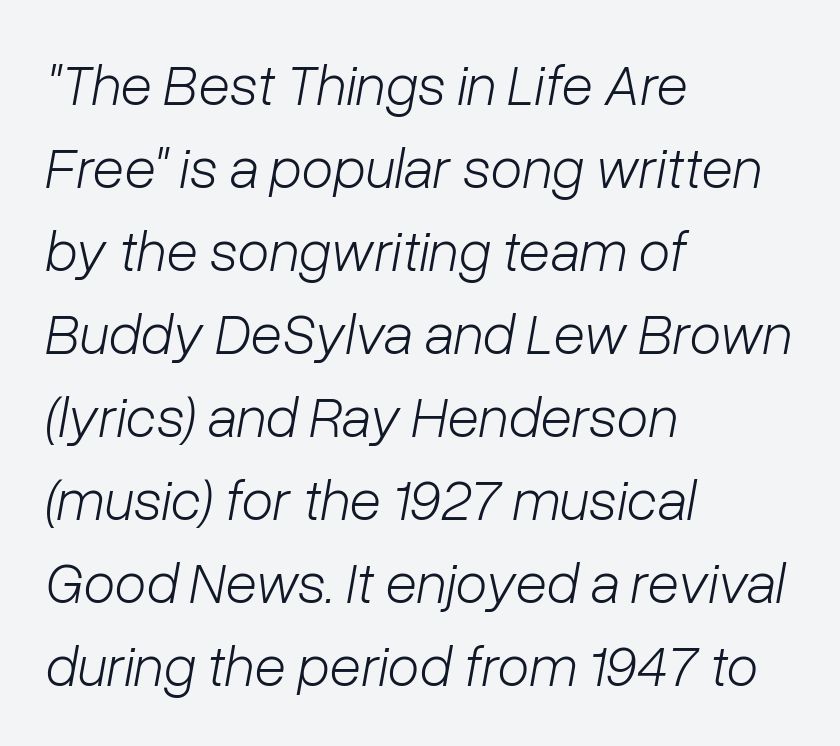
The axis of the letterforms is tilted away from vertical. The letters sit at their default tracking, neither squeezed nor spread. The line-height multiplier appears to be the usual default. Teacher's note: observe the even left margin — that is flush-left alignment. Quick note: underline off.
